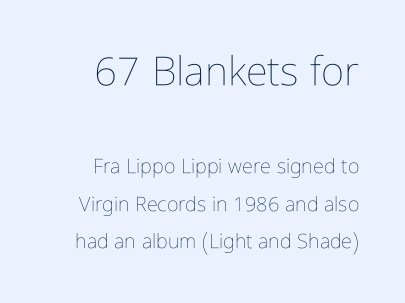
A student would notice the top passage is typeset larger than what follows. No italicization has been applied; the sample stays upright. Varying glyph widths throughout — classic text-font behaviour. This reads as an unemphasized weight, regular at the heaviest.
